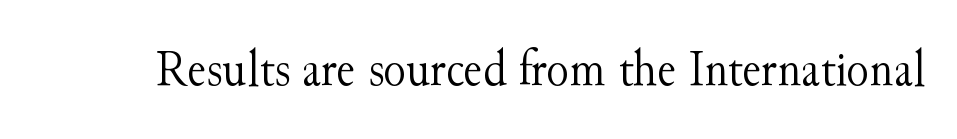
{"serif": "yes", "italic": "no", "bold": "no", "weight": "light", "width": "normal", "stroke_contrast": "medium", "x_height": "small", "monospaced": "no", "underline": "no", "letter_spacing": "normal", "letter_spacing_em": 0.0, "glyph_px": 52}
